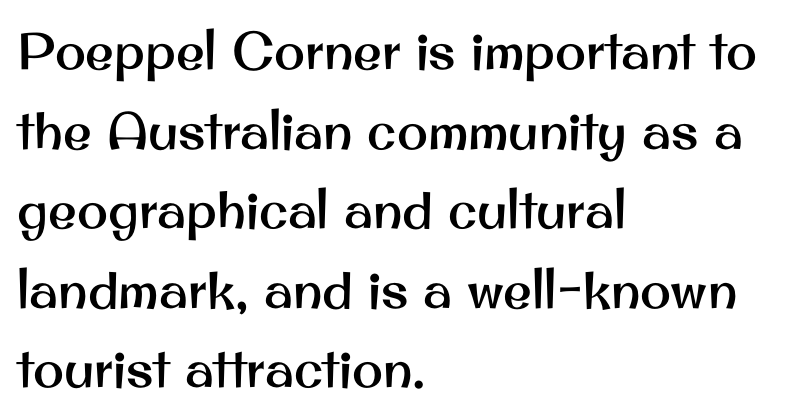
Q: Is the text italic (slanted)? A: No, it is upright.
Q: Is the typeface a serif or a sans-serif typeface? A: Sans-serif.
Q: Is the text underlined? A: No.
Q: How is the paragraph aligned? A: Left-aligned.
Q: Is the spacing between letters normal or unusually wide? A: Normal.
Q: Is the spacing between lines tight, normal or loose? A: Normal.
Q: Width (condensed, normal, or wide)? A: Normal.
Q: Stroke contrast? A: Medium.
Q: x-height? A: Small.
Q: Monospaced? A: No.
